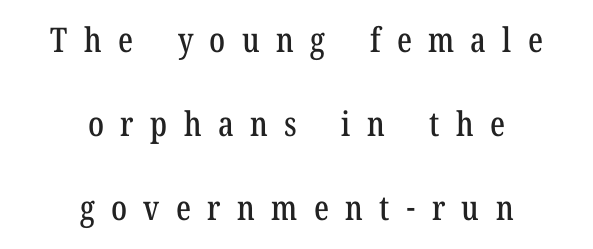
A clean baseline with only descenders dipping below it. This sample uses a serif face. Spacing verdict: proportional, widths tailored to each character. Is there any slant? The stems are plumb. Notice the wide empty band between every row — that's loose leading. Someone cranked the tracking dial way up on this one.
